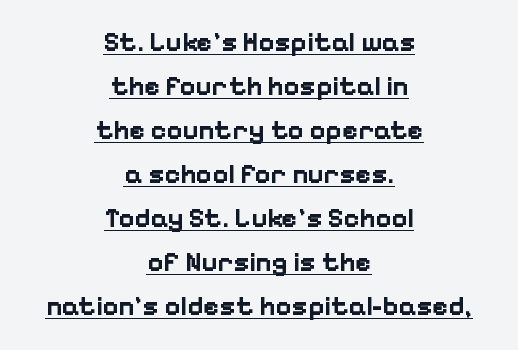
Q: Is the text bold? A: Yes.
Q: Is the text italic (slanted)? A: No, it is upright.
Q: Is the text underlined? A: Yes.
Q: How is the paragraph aligned? A: Centered.
Q: Is the spacing between letters normal or unusually wide? A: Normal.
Q: Is the spacing between lines tight, normal or loose? A: Normal.
